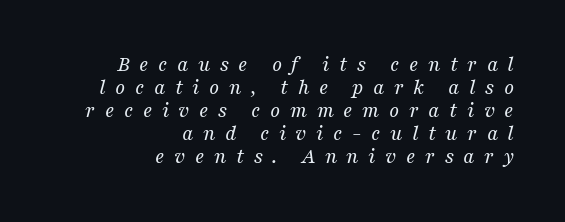
Q: Is the text bold? A: No.
Q: Is the text italic (slanted)? A: Yes, it leans right by about 16 degrees.
Q: Is the text underlined? A: No.
Q: How is the paragraph aligned? A: Right-aligned.
Q: Is the spacing between letters normal or unusually wide? A: Unusually wide.
Q: Is the spacing between lines tight, normal or loose? A: Tight.
